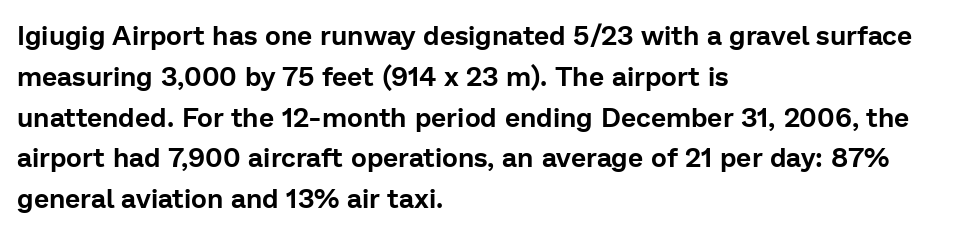
The image shows 27 px text type, upright; set left-aligned, normal line spacing (1.51x), normal letter spacing, not underlined.
